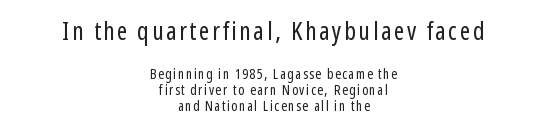
Q: Is the text bold? A: No.
Q: Is the text italic (slanted)? A: No, it is upright.
Q: Is the text underlined? A: No.
Q: How is the paragraph aligned? A: Centered.
Q: Which block of text is set in a larger size, the first (top) or the second (bottom)? A: The first (top) one.
